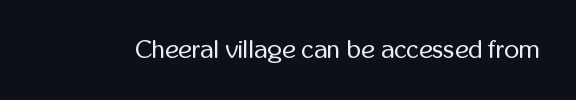
A roman cut, with each character standing at attention. Decoration check: the copy has no underline. The gaps between neighbouring characters are ordinary and unremarkable. Bold? No — there's no thickening of the strokes.
